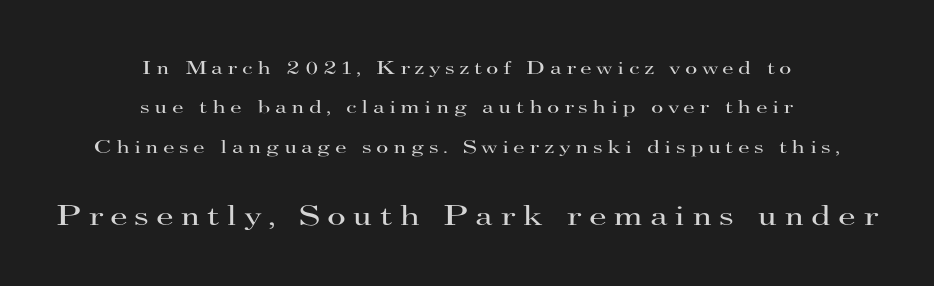
Is this a fixed-width face? No — the glyphs have proportional, varying widths. Baseline-to-baseline distance is far greater than the letter height. Check under the words: just untouched page. Vertical strokes here are truly vertical. Regarding serifs, this sample has them. Two sizes are in play, and the larger belongs to the second block.
